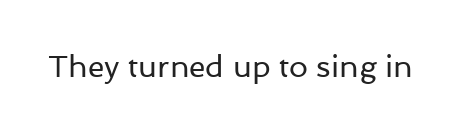
Nope, not italic — everything's standing straight. No letter is thick-stroked: the sample isn't bold. Plain, unruled lines of type. I'd call this a sans setting — the letters go barefoot. Here the designer chose a conventional face with non-uniform glyph widths. The tracking reads as untouched default to a designer's eye.
